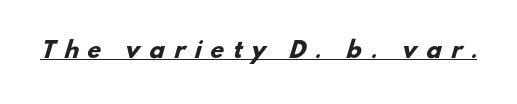
{"bold": "yes", "underline": "yes", "letter_spacing": "wide", "letter_spacing_em": 0.42, "glyph_px": 22}
